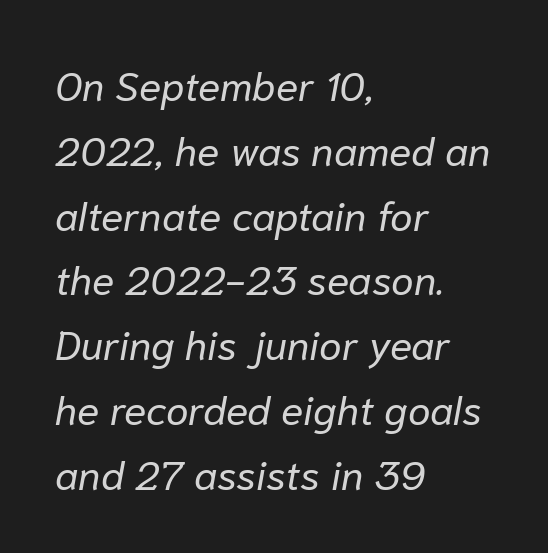
The image shows 41 px regular-weight type, italic (leaning right); set left-aligned, normal line spacing (1.58x), normal letter spacing, not underlined; low stroke contrast and a medium x-height.
